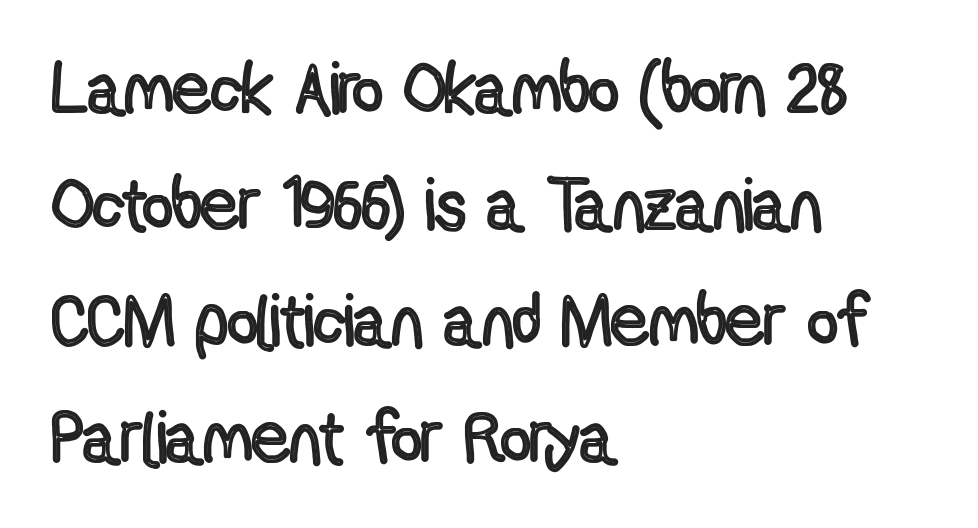
Descenders hang freely into open space. The typesetter chose a ragged-right arrangement here. Designer's note — italics off, roman on. Successive baselines arrive at the customary interval. Honestly, the letter spacing is just normal — you wouldn't notice it. You could not count columns in this text — the font is proportionally spaced.
